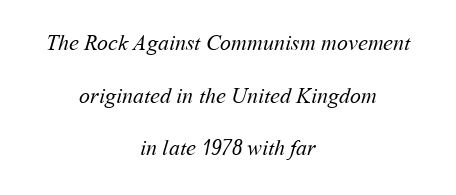
The image shows 22 px text type; set centered, loose line spacing (2.39x), normal letter spacing, not underlined.
